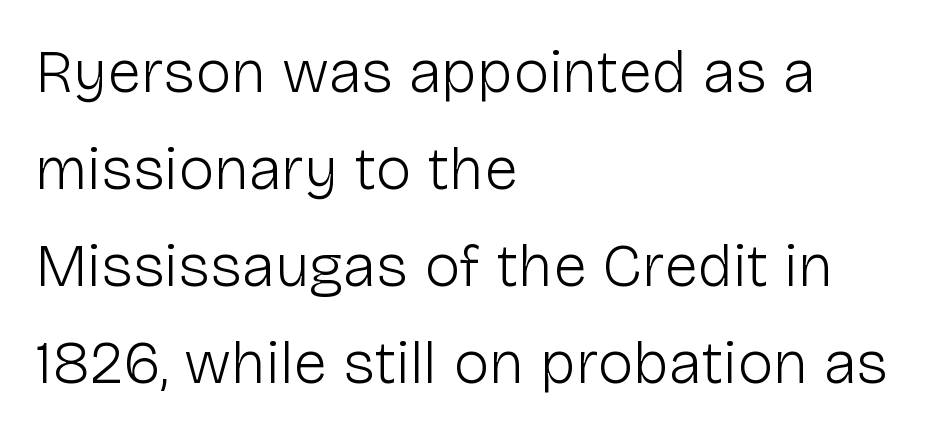
The image shows 61 px light sans-serif type, upright; set left-aligned, normal line spacing (1.59x), normal letter spacing, not underlined; low stroke contrast and a medium x-height.
